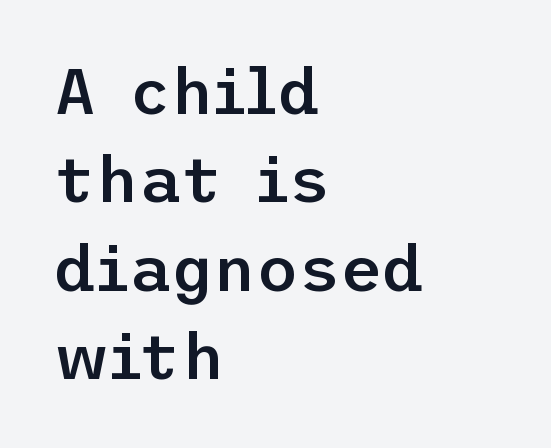
The image shows 65 px semibold sans-serif type, upright; set left-aligned, normal line spacing (1.36x), normal letter spacing, not underlined; low stroke contrast and a medium x-height.
